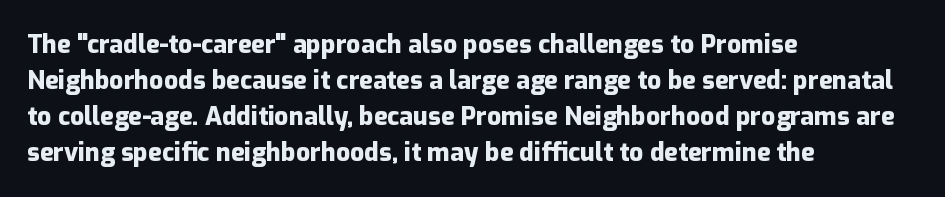
{"italic": "no", "bold": "yes", "underline": "no", "align": "left", "line_spacing": "normal", "line_spacing_ratio": 1.44, "letter_spacing": "normal", "letter_spacing_em": 0.0, "glyph_px": 25}
